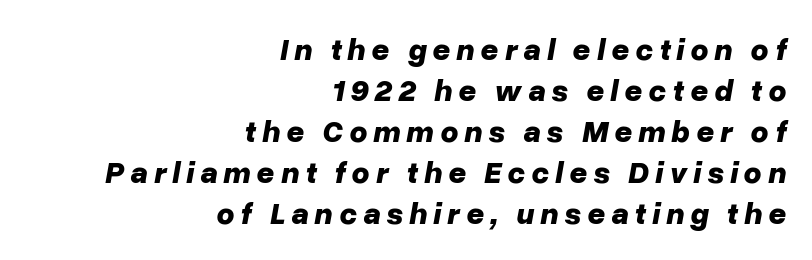
{"italic": "yes", "lean": "right", "slant_degrees": 10, "bold": "yes", "weight": "bold", "width": "normal", "stroke_contrast": "low", "x_height": "medium", "monospaced": "no", "underline": "no", "align": "right", "line_spacing": "normal", "line_spacing_ratio": 1.32, "glyph_px": 31}
